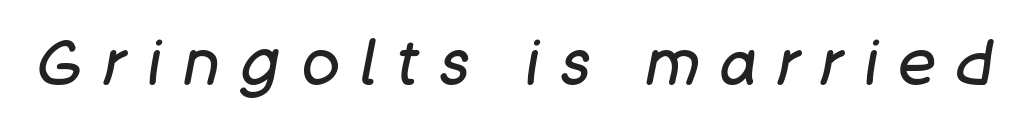
The image shows 63 px regular-weight type, italic (leaning right); set unusually wide letter spacing (+0.33 em), not underlined; low stroke contrast and a large x-height.
